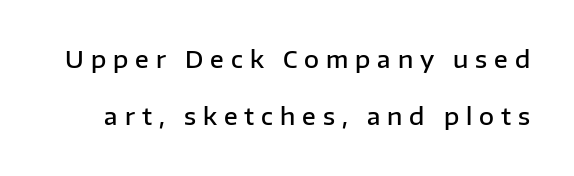
Q: Is the text bold? A: Semi-bold.
Q: Is the text italic (slanted)? A: No, it is upright.
Q: Is the text underlined? A: No.
Q: Is the spacing between letters normal or unusually wide? A: Unusually wide.
Q: Is the spacing between lines tight, normal or loose? A: Loose.
